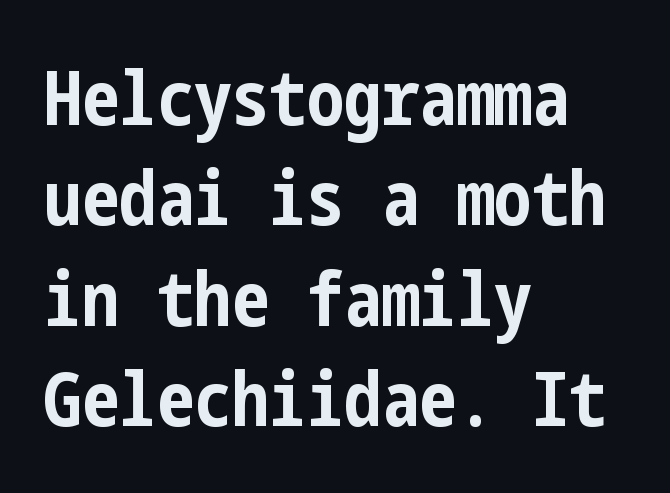
A typesetter would label this face a sans. Characters follow at the spacing the type designer built in. Decoration check: the copy has no underline. The rendering uses a bold face; every stroke is thick and dark. This sample is left-justified, so line endings fall wherever the words run out.
